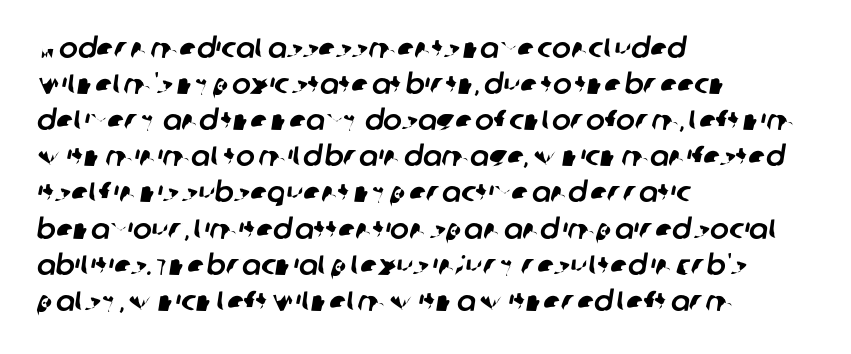
Font category for this specimen: sans-serif. Summary of vertical rhythm: regular, with standard interline spacing. Layout note: lines flush left. Each row of text sits above clean, open space. Character widths vary here, with narrow letters taking less room than wide ones. Short note: letters normally spaced.
